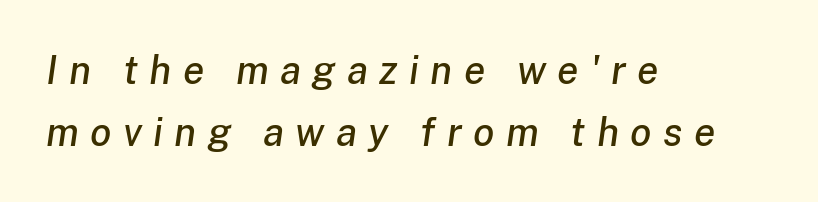
The image shows 39 px text type, italic (leaning right); set left-aligned, normal line spacing (1.6x), unusually wide letter spacing (+0.29 em), not underlined; low stroke contrast and a medium x-height.
